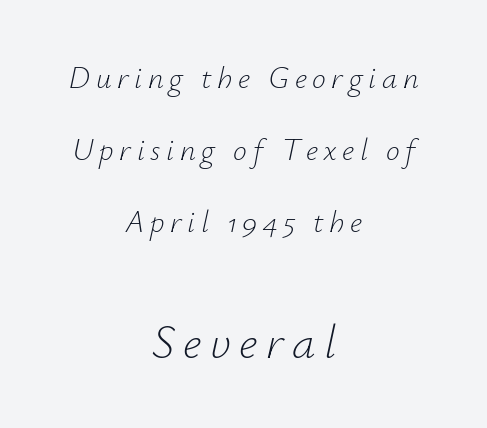
Q: Is the text bold? A: No.
Q: Is the text italic (slanted)? A: Yes, it leans right by about 12 degrees.
Q: Is the text underlined? A: No.
Q: How is the paragraph aligned? A: Centered.
Q: Is the spacing between lines tight, normal or loose? A: Loose.
Q: Which block of text is set in a larger size, the first (top) or the second (bottom)? A: The second (bottom) one.
Q: Width (condensed, normal, or wide)? A: Normal.
Q: Stroke contrast? A: Low.
Q: x-height? A: Small.
Q: Monospaced? A: No.
